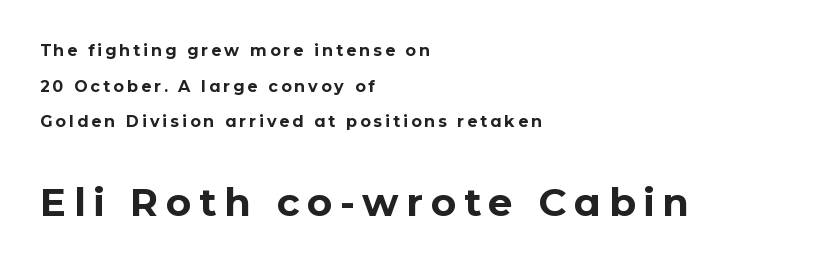
Typesetter's note: full bold, strokes at maximum text heaviness. Letterform terminals end flat and unadorned throughout the passage. Successive baselines arrive slowly, with a big drop between each. Beneath every word, the page is bare. The second block has been scaled up relative to the first.
